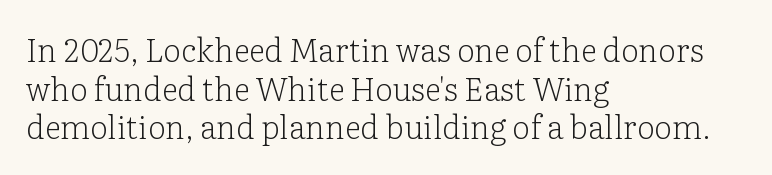
The face used here is proportionally spaced, like ordinary book or web type. One-word summary of the alignment: left. Does the lettering tilt? It doesn't — this is upright. The passage shown is not underscored anywhere. Each letter's strokes conclude with small projecting serifs. Short note: letters normally spaced.
